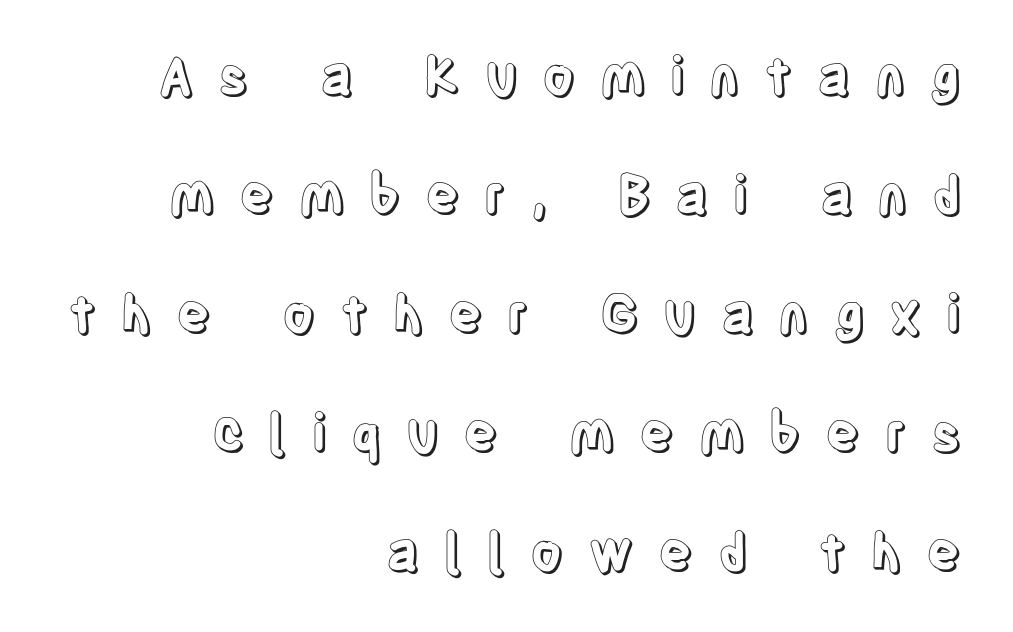
The image shows 52 px condensed type, upright; set right-aligned, loose line spacing (2.29x), unusually wide letter spacing (+0.45 em), not underlined; a large x-height.
